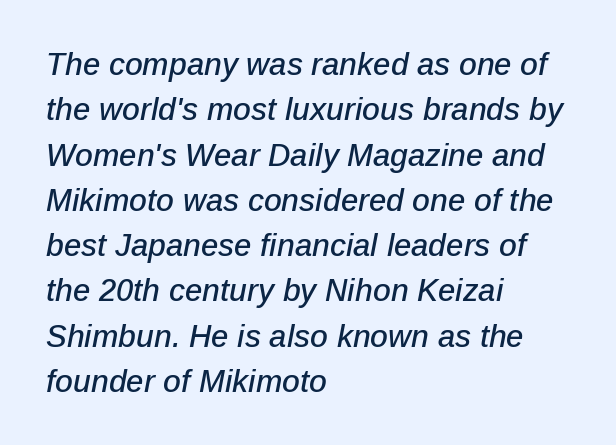
Notice how the passage keeps a crisp vertical edge on the left only. The letters are slanted; this is an italic face. Lines of text with bare space underneath. Line spacing here is normal. Characters follow at the spacing the type designer built in. The letters advance in unequal steps, a hallmark of proportional type.
